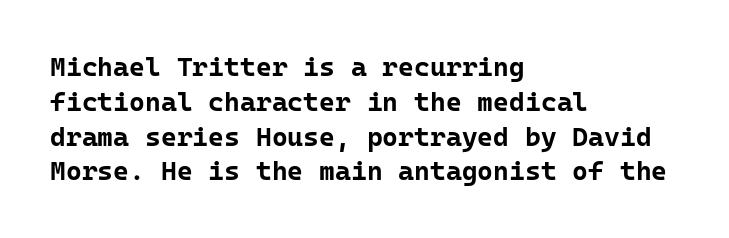
Q: Is the text bold? A: Yes.
Q: Is the text italic (slanted)? A: No, it is upright.
Q: Is the text underlined? A: No.
Q: How is the paragraph aligned? A: Left-aligned.
Q: Is the spacing between letters normal or unusually wide? A: Normal.
Q: Is the spacing between lines tight, normal or loose? A: Normal.
